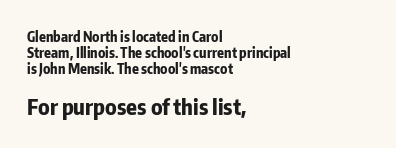
A typesetter would call this zero additional tracking. Stroke thickness is high; the sample reads as a true bold. One-word summary of the alignment: left. Only glyphs here, with clear space below each row. The face used here appears at its bigger size in the lower chunk.
